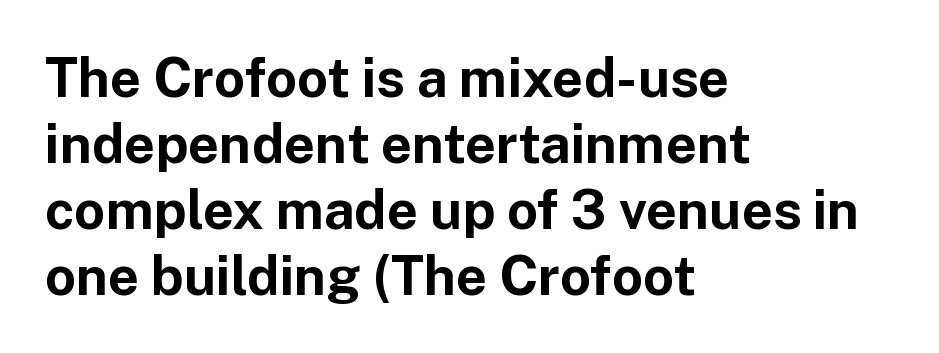
Q: Is the text bold? A: Yes.
Q: Is the text italic (slanted)? A: No, it is upright.
Q: Is the typeface a serif or a sans-serif typeface? A: Sans-serif.
Q: Is the text underlined? A: No.
Q: How is the paragraph aligned? A: Left-aligned.
Q: Is the spacing between letters normal or unusually wide? A: Normal.
Q: Width (condensed, normal, or wide)? A: Normal.
Q: Stroke contrast? A: Low.
Q: x-height? A: Medium.
Q: Monospaced? A: No.
